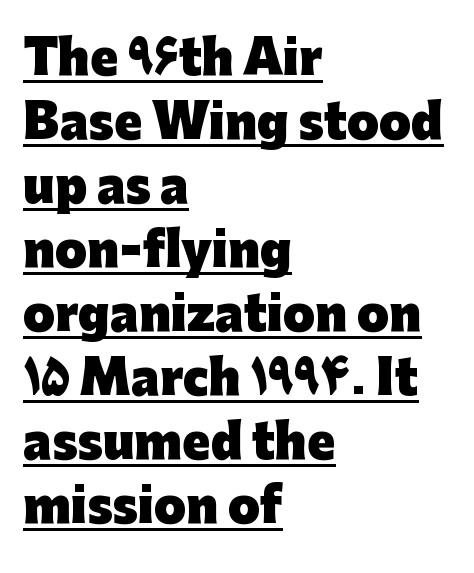
Q: Is the text bold? A: Yes.
Q: Is the text italic (slanted)? A: No, it is upright.
Q: Is the typeface a serif or a sans-serif typeface? A: Sans-serif.
Q: Is the text underlined? A: Yes.
Q: How is the paragraph aligned? A: Left-aligned.
Q: Is the spacing between letters normal or unusually wide? A: Normal.
Q: Is the spacing between lines tight, normal or loose? A: Normal.
Q: Width (condensed, normal, or wide)? A: Normal.
Q: Stroke contrast? A: Low.
Q: x-height? A: Medium.
Q: Monospaced? A: No.
